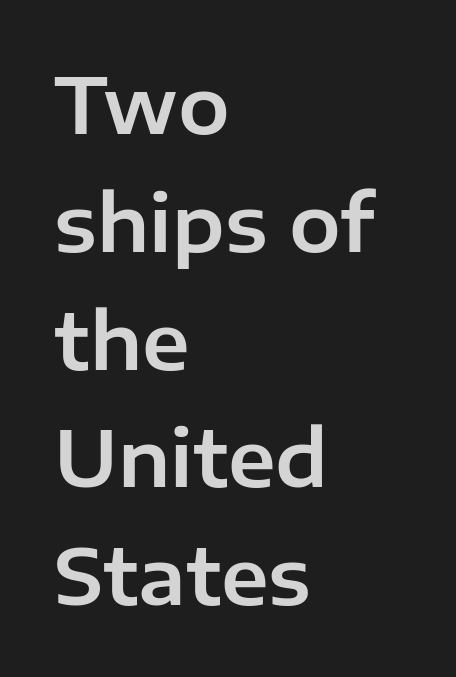
The letters sit at their default tracking, neither squeezed nor spread. Each letter's strokes conclude bluntly, with no projecting serifs. Letters rest on an invisible, unmarked baseline. A typesetter would call this proportional, since set widths differ per character. Tall strokes in this sample are plumb rather than angled. Does the copy run flush right? No — it runs flush left.
